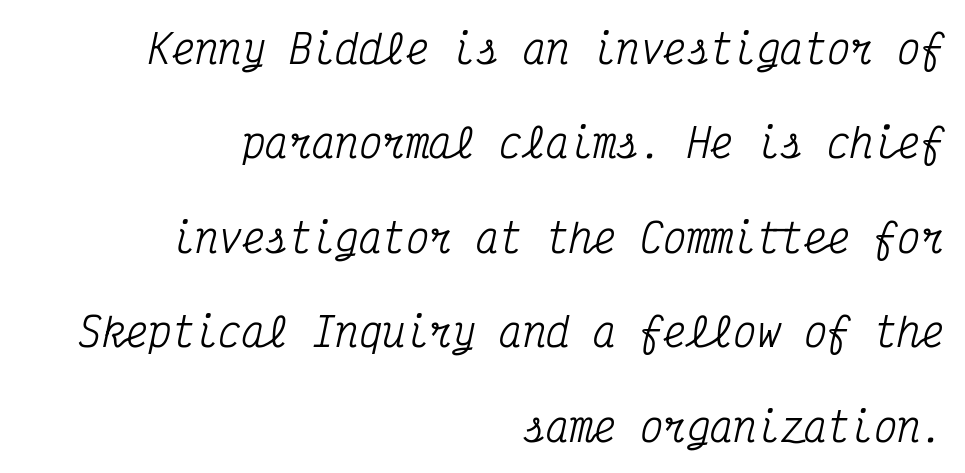
{"serif": "yes", "italic": "yes", "lean": "right", "slant_degrees": 12, "width": "condensed", "stroke_contrast": "medium", "x_height": "medium", "monospaced": "yes", "underline": "no", "align": "right", "line_spacing": "loose", "line_spacing_ratio": 2.42, "letter_spacing": "normal", "letter_spacing_em": 0.0, "glyph_px": 39}
